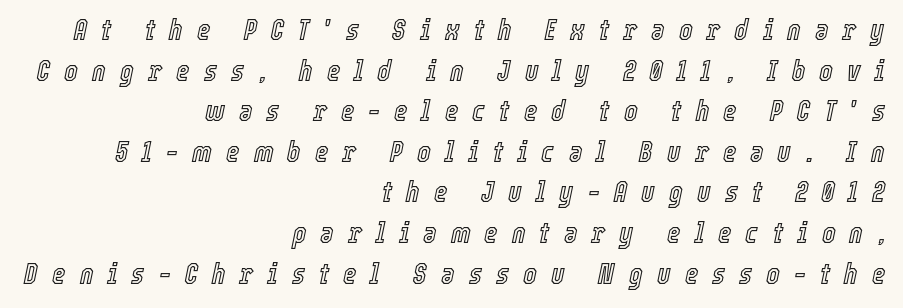
{"italic": "yes", "lean": "right", "slant_degrees": 12, "width": "condensed", "x_height": "medium", "monospaced": "no", "underline": "no", "align": "right", "line_spacing": "normal", "line_spacing_ratio": 1.4, "letter_spacing": "wide", "letter_spacing_em": 0.48, "glyph_px": 29}
